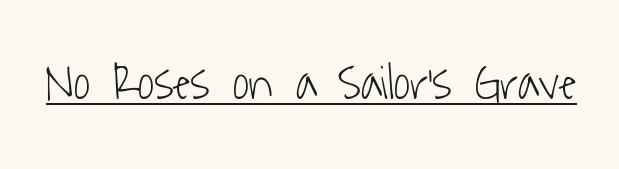
Q: Is the text bold? A: No.
Q: Is the typeface a serif or a sans-serif typeface? A: Sans-serif.
Q: Is the text underlined? A: Yes.
Q: Is the spacing between letters normal or unusually wide? A: Normal.
Q: Width (condensed, normal, or wide)? A: Condensed.
Q: Stroke contrast? A: Low.
Q: x-height? A: Medium.
Q: Monospaced? A: No.
